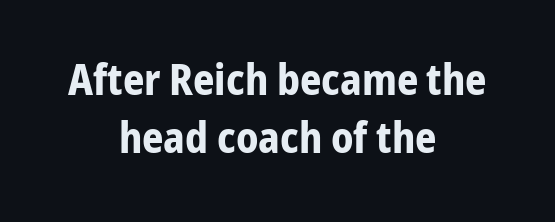
{"serif": "no", "italic": "no", "bold": "yes", "weight": "bold", "width": "condensed", "stroke_contrast": "low", "x_height": "medium", "monospaced": "no", "underline": "no", "align": "center", "line_spacing": "normal", "line_spacing_ratio": 1.37, "letter_spacing": "normal", "letter_spacing_em": 0.0, "glyph_px": 42}
